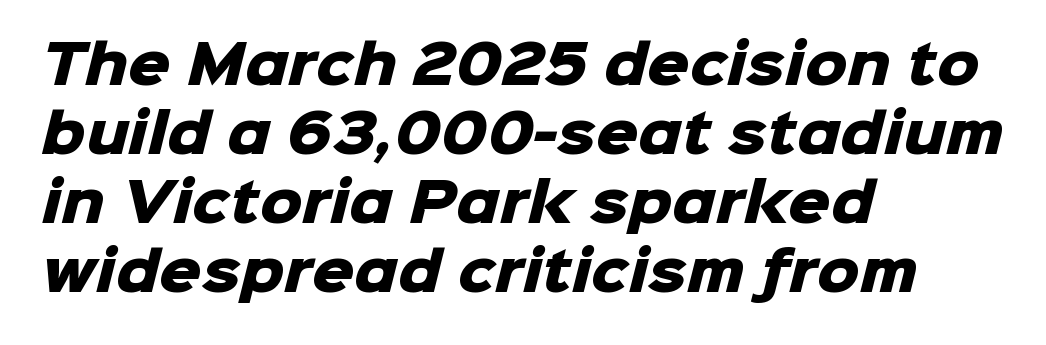
The passage shown is typed in a proportional face where columns would drift. Beneath every word, the page is bare. Interline gaps are of average width in this sample. Weight: bold.
